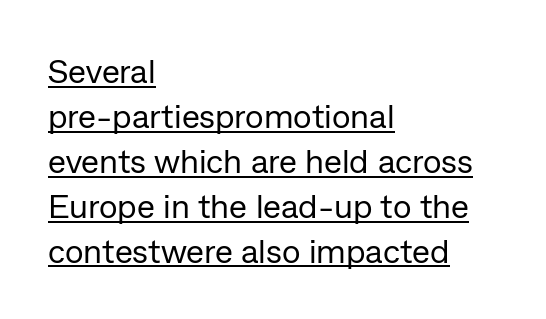
Q: Is the text bold? A: No.
Q: Is the text italic (slanted)? A: No, it is upright.
Q: Is the typeface a serif or a sans-serif typeface? A: Sans-serif.
Q: Is the text underlined? A: Yes.
Q: How is the paragraph aligned? A: Left-aligned.
Q: Is the spacing between letters normal or unusually wide? A: Normal.
Q: Is the spacing between lines tight, normal or loose? A: Normal.
Q: Width (condensed, normal, or wide)? A: Normal.
Q: Stroke contrast? A: Low.
Q: x-height? A: Medium.
Q: Monospaced? A: No.
